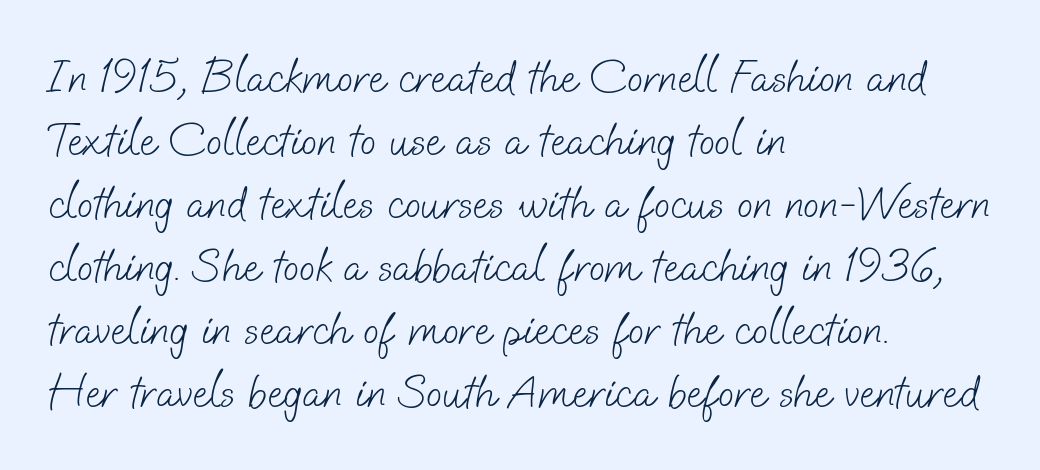
Note the varied advance widths — an 'i' is clearly narrower than an 'm'. Quick note: underline off. If you drew a ruler down the left edge, every line would touch it. Honestly, the row spacing looks completely unremarkable. In terms of letterform style, serifs are entirely absent. Compared with typical body copy, the letter spacing here is the same.
